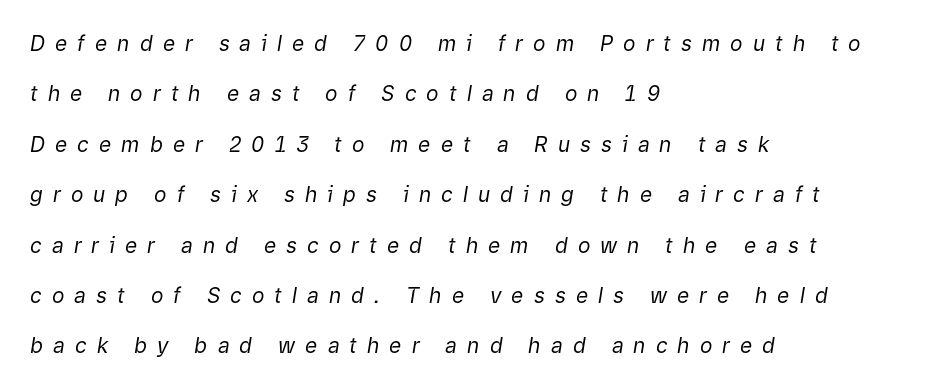
Descender tails drop into unmarked territory. Is the letter spacing exaggerated? Yes — the characters are pushed far apart. Widely set lines give the paragraph a tall, airy silhouette. Compared with a centered layout, this one pins lines to the left instead.
